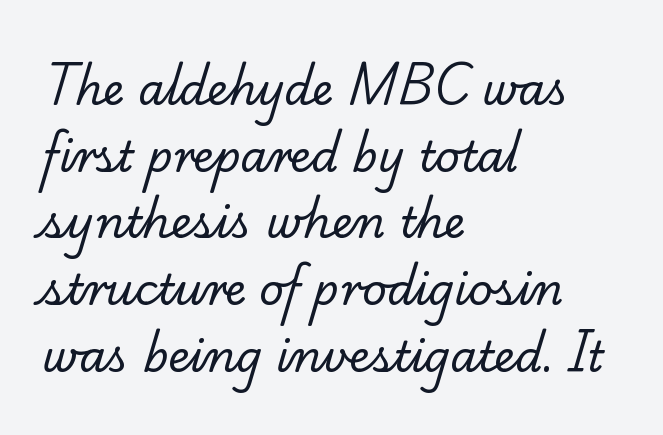
The image shows 43 px regular-weight type; set left-aligned, normal line spacing (1.55x), normal letter spacing, not underlined; low stroke contrast and a small x-height.
